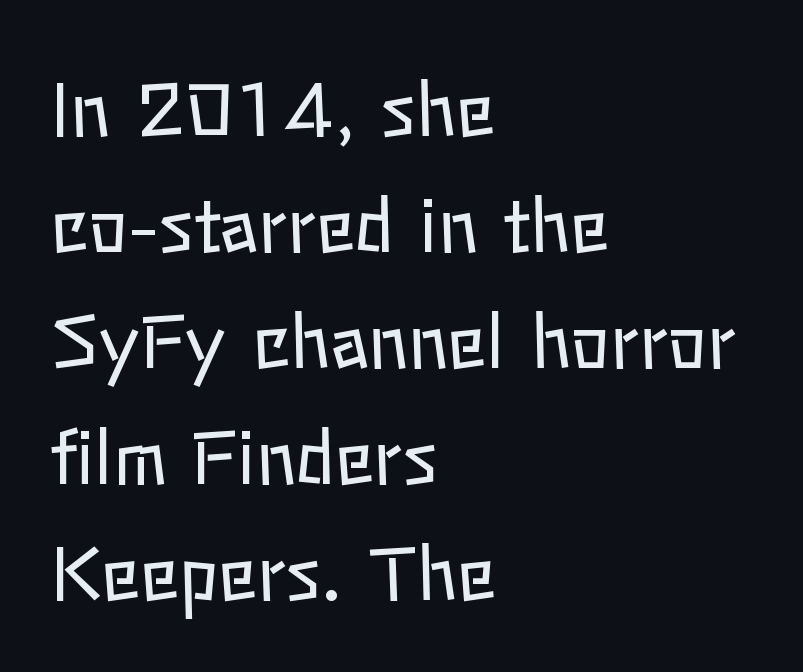
The zone under the glyphs is completely vacant. Ordinary non-slanted type is in use. Leading matches the norm, producing a regular column. Casual observation: everything's shoved over to the left.
